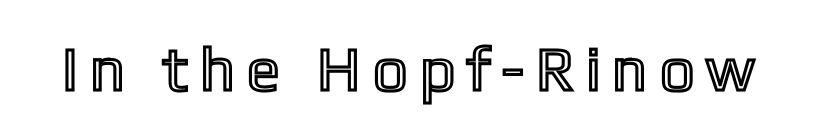
Q: Is the text italic (slanted)? A: No, it is upright.
Q: Is the text underlined? A: No.
Q: Is the spacing between letters normal or unusually wide? A: Unusually wide.
Q: Width (condensed, normal, or wide)? A: Condensed.
Q: x-height? A: Medium.
Q: Monospaced? A: No.
